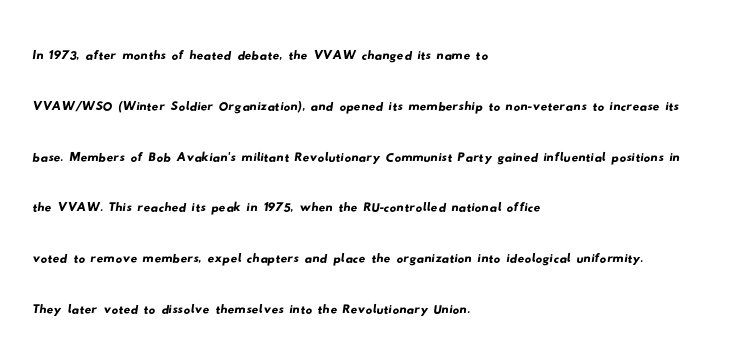
{"serif": "no", "width": "wide", "stroke_contrast": "low", "x_height": "small", "monospaced": "no", "underline": "no", "align": "left", "line_spacing": "normal", "line_spacing_ratio": 1.54, "letter_spacing": "normal", "letter_spacing_em": 0.0, "glyph_px": 33}
